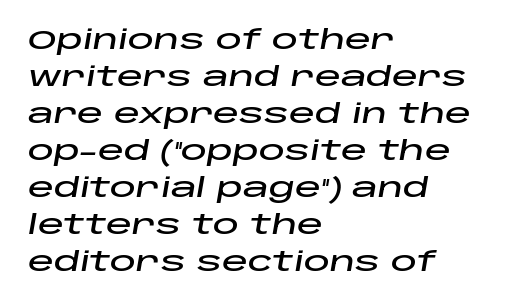
{"italic": "yes", "lean": "right", "slant_degrees": 10, "underline": "no", "align": "left", "line_spacing": "normal", "line_spacing_ratio": 1.42, "letter_spacing": "normal", "letter_spacing_em": 0.0, "glyph_px": 26}
